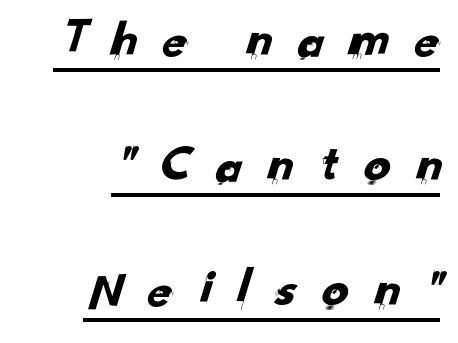
Q: Is the typeface a serif or a sans-serif typeface? A: Sans-serif.
Q: Is the text underlined? A: Yes.
Q: How is the paragraph aligned? A: Right-aligned.
Q: Is the spacing between letters normal or unusually wide? A: Unusually wide.
Q: Is the spacing between lines tight, normal or loose? A: Loose.
Q: Width (condensed, normal, or wide)? A: Normal.
Q: Stroke contrast? A: Low.
Q: x-height? A: Small.
Q: Monospaced? A: No.
